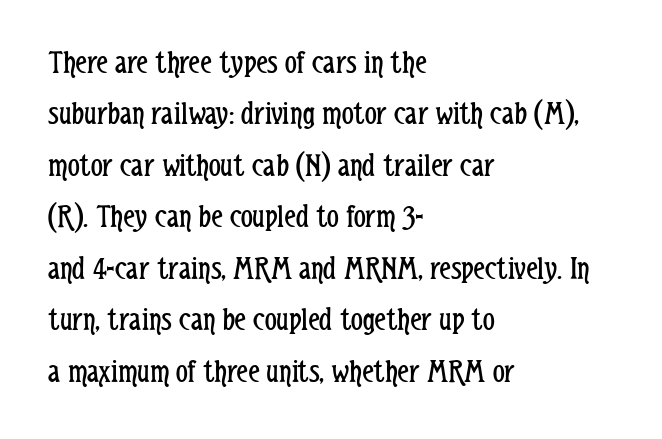
The image shows 33 px regular-weight, condensed sans-serif type, upright; set left-aligned, normal line spacing (1.56x), normal letter spacing, not underlined; low stroke contrast and a medium x-height.
